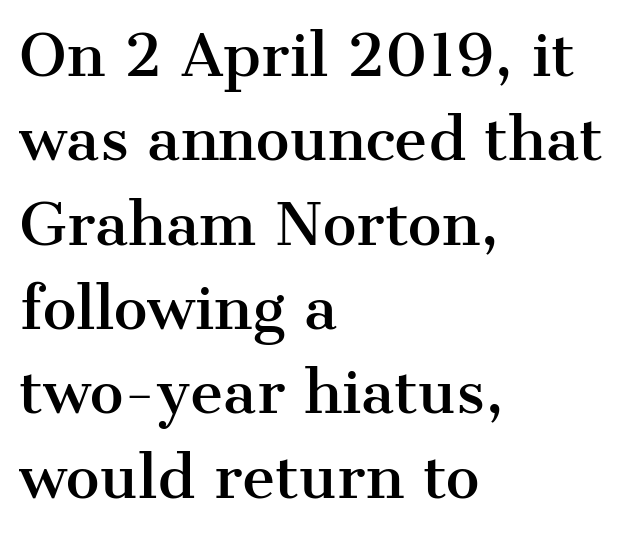
Q: Is the text italic (slanted)? A: No, it is upright.
Q: Is the typeface a serif or a sans-serif typeface? A: Serif.
Q: Is the text underlined? A: No.
Q: How is the paragraph aligned? A: Left-aligned.
Q: Is the spacing between letters normal or unusually wide? A: Normal.
Q: Is the spacing between lines tight, normal or loose? A: Normal.
Q: Width (condensed, normal, or wide)? A: Normal.
Q: Stroke contrast? A: Medium.
Q: x-height? A: Medium.
Q: Monospaced? A: No.
